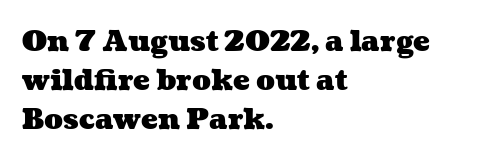
What weight is shown? A full bold with thick strokes. Descenders are the only things crossing below the line. The letters advance in unequal steps, a hallmark of proportional type. Every row of glyphs begins at an identical x-position on the left.
